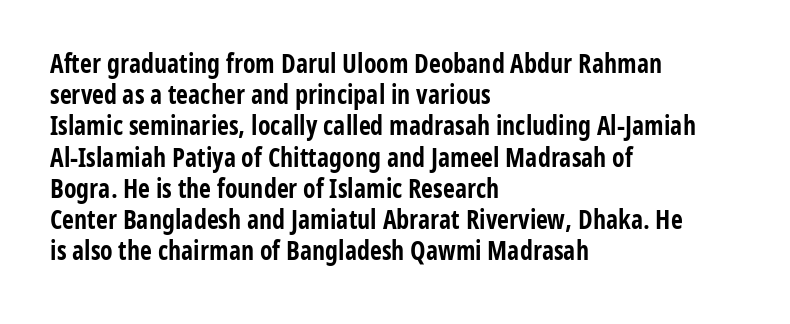
Q: Is the text bold? A: Yes.
Q: Is the text italic (slanted)? A: No, it is upright.
Q: Is the text underlined? A: No.
Q: How is the paragraph aligned? A: Left-aligned.
Q: Is the spacing between letters normal or unusually wide? A: Normal.
